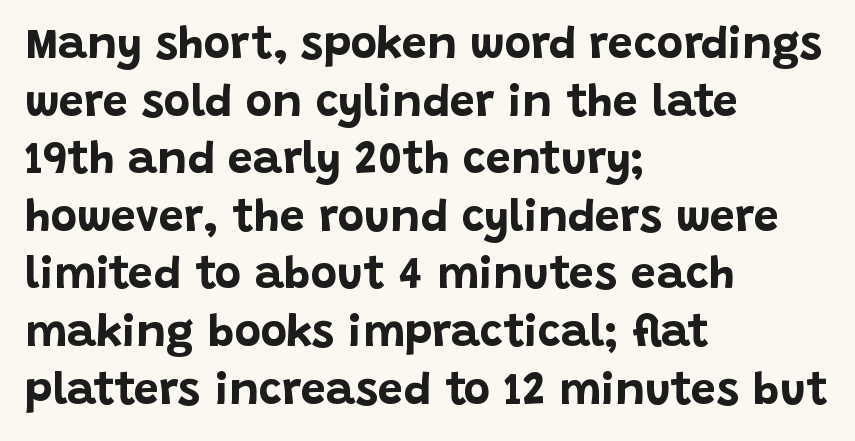
{"serif": "no", "italic": "no", "bold": "yes", "weight": "bold", "width": "normal", "stroke_contrast": "low", "x_height": "large", "monospaced": "no", "underline": "no", "align": "left", "line_spacing": "normal", "line_spacing_ratio": 1.28, "letter_spacing": "normal", "letter_spacing_em": 0.0, "glyph_px": 45}
